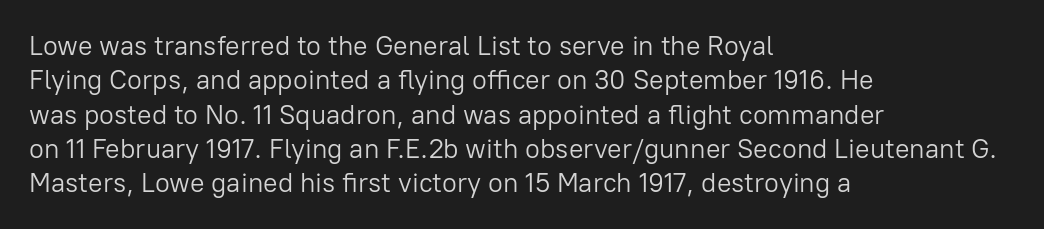
{"italic": "no", "bold": "no", "underline": "no", "align": "left", "line_spacing": "normal", "line_spacing_ratio": 1.27, "letter_spacing": "normal", "letter_spacing_em": 0.0, "glyph_px": 27}
